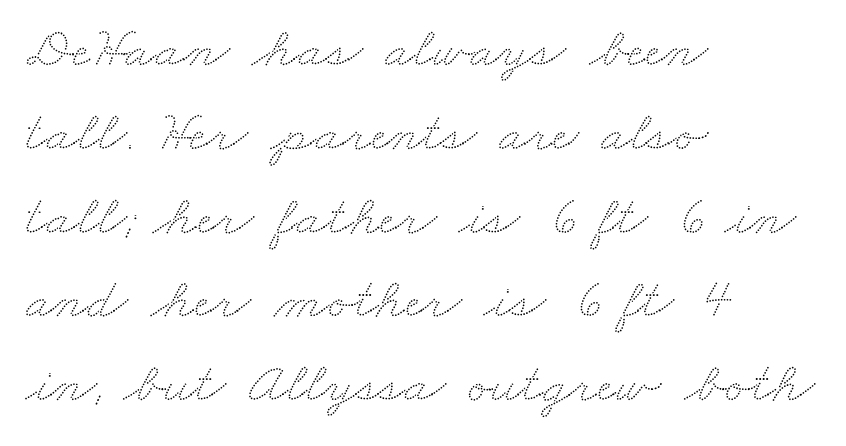
The image shows 57 px wide type; set left-aligned, normal line spacing (1.47x), normal letter spacing, not underlined; low stroke contrast and a small x-height.
